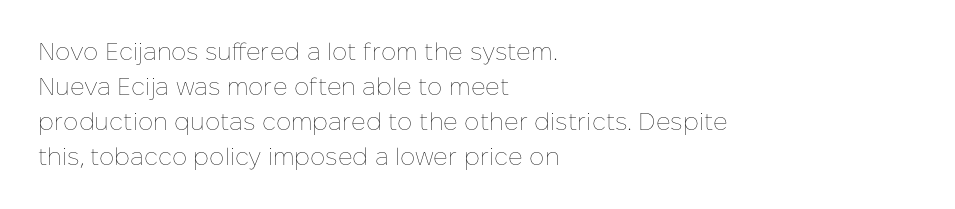
Q: Is the text bold? A: No.
Q: Is the text italic (slanted)? A: No, it is upright.
Q: Is the text underlined? A: No.
Q: How is the paragraph aligned? A: Left-aligned.
Q: Is the spacing between letters normal or unusually wide? A: Normal.
Q: Is the spacing between lines tight, normal or loose? A: Normal.
